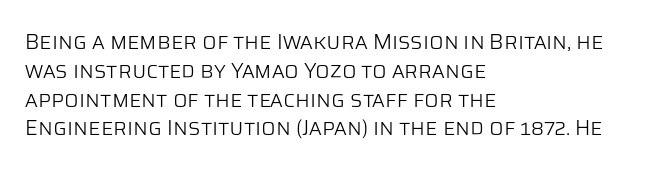
Each new line begins a customary step beneath the previous one. Stems here are at most as thick as an everyday book face. Words appear dense and cohesive because spacing is normal. Descenders hang freely into open space. The axis of the letterforms is exactly vertical.
